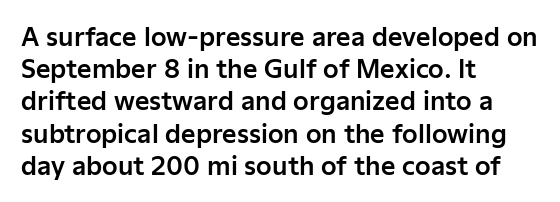
No italicization has been applied; the sample stays upright. This sample uses plain, unmodified letter spacing. Decoration check: the copy has no underline. The typesetter chose a ragged-right arrangement here. Interline gaps are of average width in this sample.
